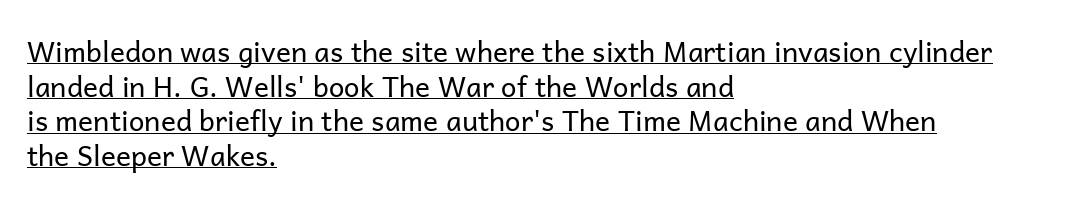
Typographically, this falls in the sans-serif category. Notice how the stems are strictly vertical — no italics here. The rag falls on the right side of this text block. The words here are underlined. No heavy texture on the line: the type isn't bold. Here the glyphs are tracked normally, forming tight word shapes.
